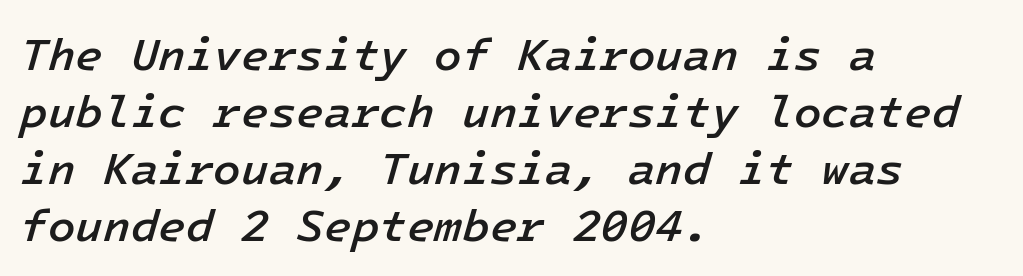
{"italic": "yes", "lean": "right", "slant_degrees": 16, "bold": "semi", "weight": "semibold", "width": "normal", "stroke_contrast": "low", "x_height": "medium", "underline": "no", "align": "left", "line_spacing": "normal", "line_spacing_ratio": 1.27, "letter_spacing": "normal", "letter_spacing_em": 0.0, "glyph_px": 45}
